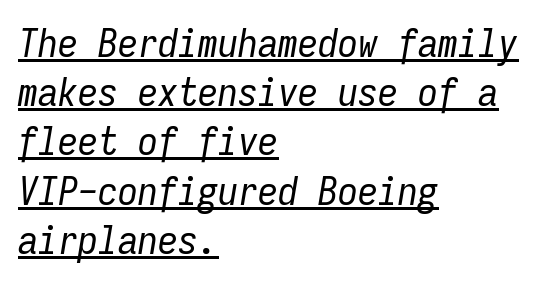
A light-to-regular cut is what we see here. Characters are canted at an angle relative to the baseline's perpendicular. Observe the ordinary spacing: letters are neighbours, not strangers. Leftover space on each line is placed entirely after the last word. This is underlined copy, the kind a proofreader might mark for attention. Every character here occupies the same horizontal width, giving the sample a typewriter-like rhythm.
